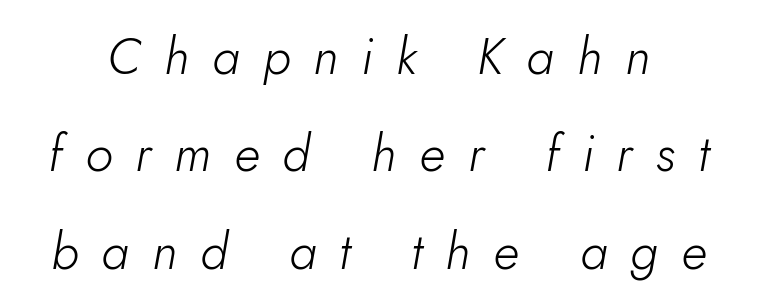
{"italic": "yes", "lean": "right", "slant_degrees": 10, "bold": "no", "weight": "light", "width": "normal", "stroke_contrast": "low", "x_height": "small", "monospaced": "no", "underline": "no", "line_spacing": "loose", "line_spacing_ratio": 1.91, "letter_spacing": "wide", "letter_spacing_em": 0.45, "glyph_px": 51}
